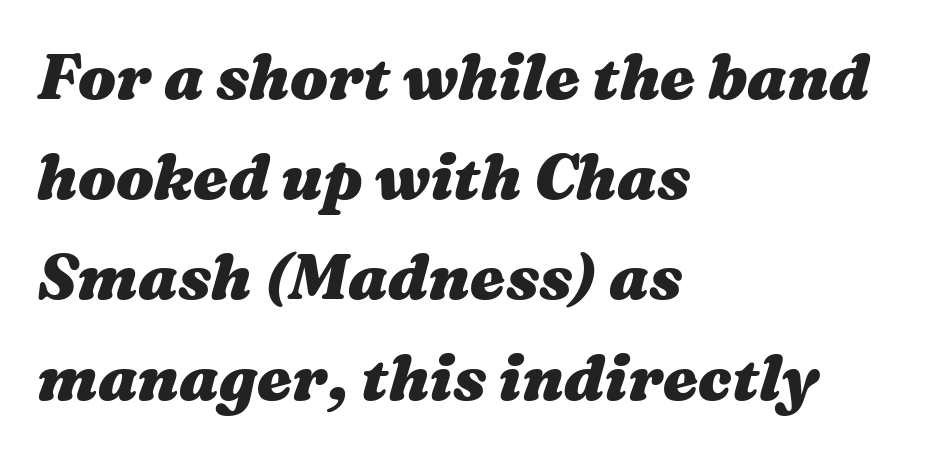
{"italic": "yes", "lean": "right", "slant_degrees": 16, "bold": "yes", "weight": "heavy", "width": "wide", "stroke_contrast": "medium", "x_height": "medium", "monospaced": "no", "underline": "no", "align": "left", "line_spacing": "normal", "line_spacing_ratio": 1.59, "letter_spacing": "normal", "letter_spacing_em": 0.0, "glyph_px": 63}
